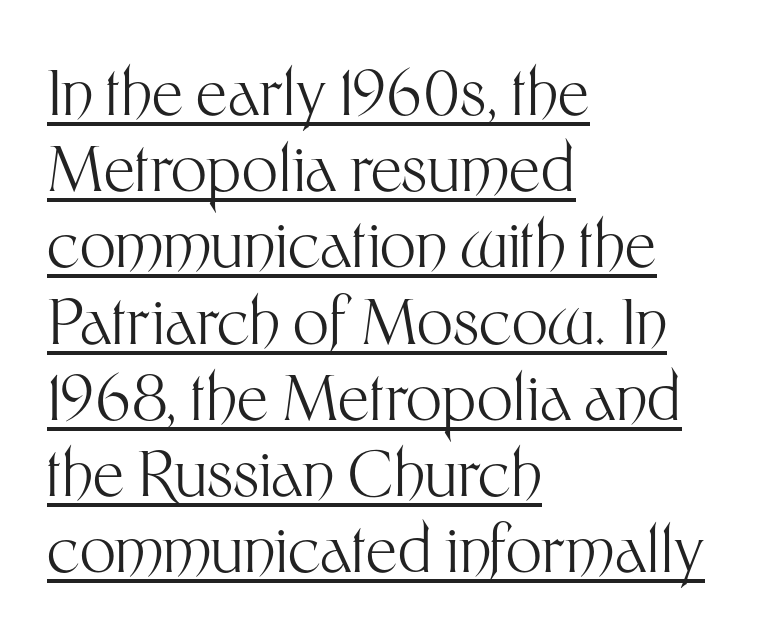
Unlike a traditional serif, this face leaves its strokes unadorned. A light-to-regular cut is what we see here. Descenders here cross a horizontal rule under the line. Between one letter and the next there's only the usual sliver of space.
